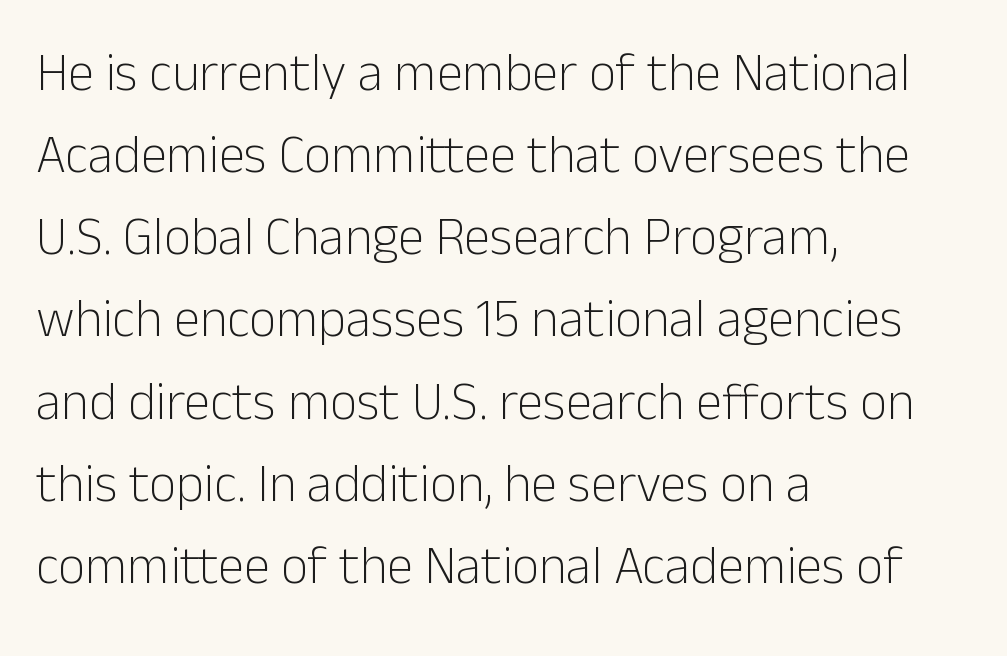
Q: Is the text bold? A: No.
Q: Is the text italic (slanted)? A: No, it is upright.
Q: Is the typeface a serif or a sans-serif typeface? A: Sans-serif.
Q: Is the text underlined? A: No.
Q: How is the paragraph aligned? A: Left-aligned.
Q: Is the spacing between letters normal or unusually wide? A: Normal.
Q: Is the spacing between lines tight, normal or loose? A: Normal.
Q: Width (condensed, normal, or wide)? A: Normal.
Q: Stroke contrast? A: Low.
Q: x-height? A: Medium.
Q: Monospaced? A: No.
